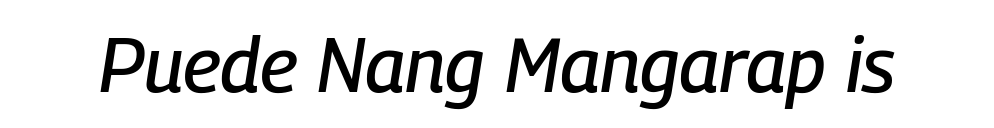
Characters are canted at an angle relative to the baseline's perpendicular. Looks like regular typesetting: each glyph gets only the width it needs. Any mark beneath the type? The region is blank. The type is set solid horizontally, with unmodified tracking.
